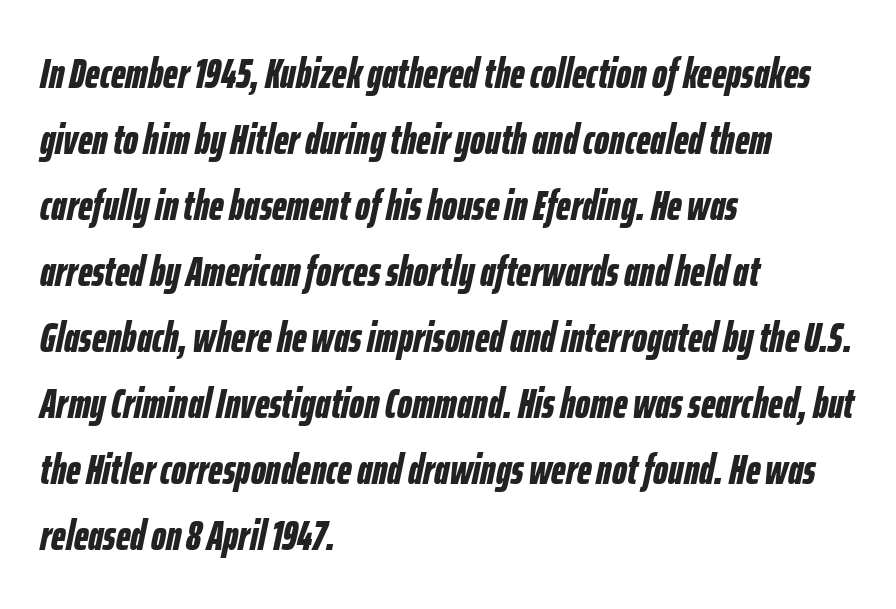
{"italic": "yes", "lean": "right", "slant_degrees": 12, "bold": "yes", "weight": "bold", "width": "condensed", "stroke_contrast": "low", "x_height": "medium", "monospaced": "no", "underline": "no", "align": "left", "line_spacing": "normal", "line_spacing_ratio": 1.57, "letter_spacing": "normal", "letter_spacing_em": 0.0, "glyph_px": 42}
